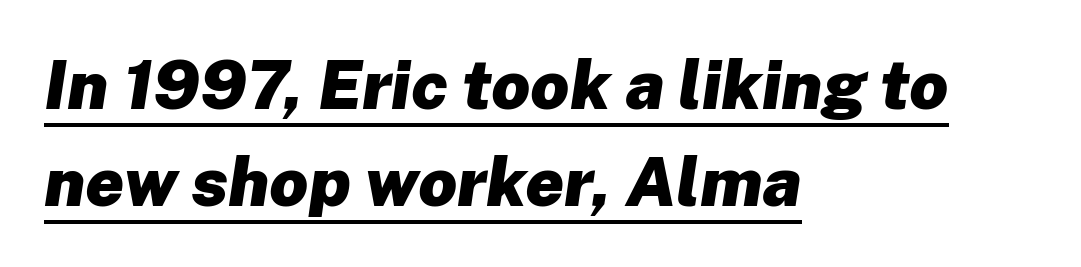
Q: Is the text bold? A: Yes.
Q: Is the text italic (slanted)? A: Yes, it leans right by about 8 degrees.
Q: Is the text underlined? A: Yes.
Q: How is the paragraph aligned? A: Left-aligned.
Q: Is the spacing between letters normal or unusually wide? A: Normal.
Q: Is the spacing between lines tight, normal or loose? A: Normal.
Q: Width (condensed, normal, or wide)? A: Normal.
Q: Stroke contrast? A: Low.
Q: x-height? A: Medium.
Q: Monospaced? A: No.
